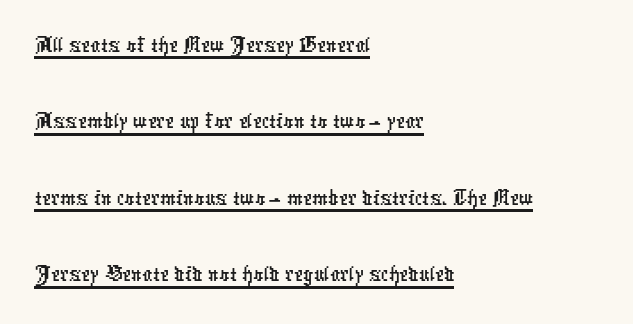
Classification — sans serif. You could call the tracking neutral — neither tight nor loose. Students, observe: this is what conventionally led text looks like. Like a heading marked for emphasis, these lines bear an underscore. The face used here is proportionally spaced, like ordinary book or web type.
